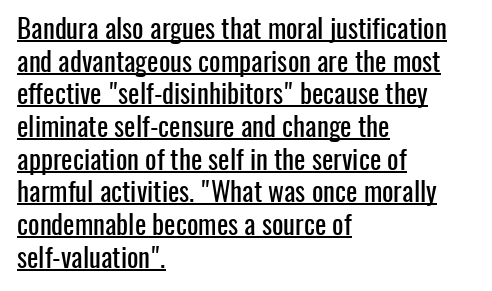
The image shows 27 px text type, upright; set left-aligned, line spacing 1.21x, normal letter spacing, underlined.
